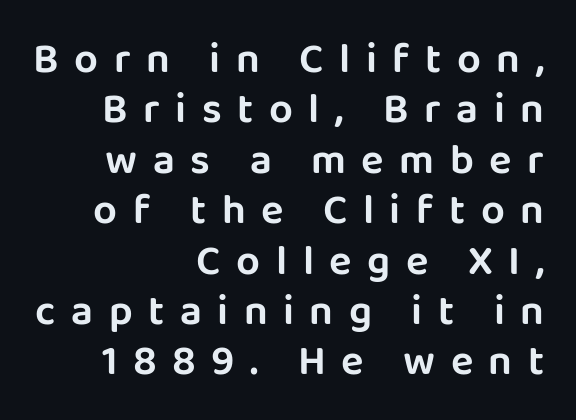
Q: Is the text italic (slanted)? A: No, it is upright.
Q: Is the typeface a serif or a sans-serif typeface? A: Sans-serif.
Q: Is the text underlined? A: No.
Q: How is the paragraph aligned? A: Right-aligned.
Q: Is the spacing between letters normal or unusually wide? A: Unusually wide.
Q: Width (condensed, normal, or wide)? A: Normal.
Q: Stroke contrast? A: Low.
Q: x-height? A: Large.
Q: Monospaced? A: No.
